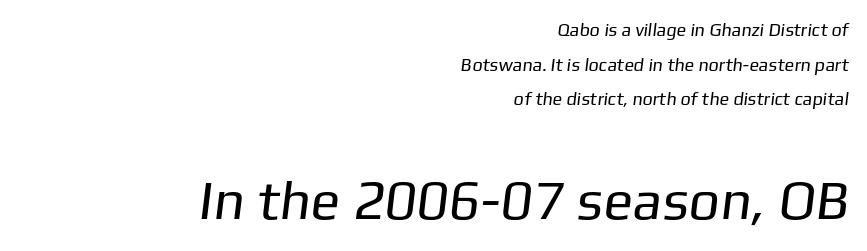
Q: Is the text bold? A: No.
Q: Is the typeface a serif or a sans-serif typeface? A: Sans-serif.
Q: Is the text underlined? A: No.
Q: How is the paragraph aligned? A: Right-aligned.
Q: Is the spacing between letters normal or unusually wide? A: Normal.
Q: Is the spacing between lines tight, normal or loose? A: Loose.
Q: Which block of text is set in a larger size, the first (top) or the second (bottom)? A: The second (bottom) one.
Q: Width (condensed, normal, or wide)? A: Normal.
Q: Stroke contrast? A: Low.
Q: x-height? A: Medium.
Q: Monospaced? A: No.
